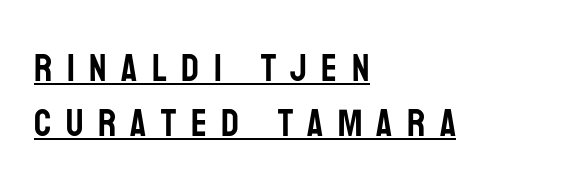
{"serif": "no", "italic": "no", "width": "condensed", "stroke_contrast": "low", "x_height": "large", "monospaced": "no", "underline": "yes", "align": "left", "line_spacing": "normal", "line_spacing_ratio": 1.45, "letter_spacing": "wide", "letter_spacing_em": 0.38, "glyph_px": 38}
